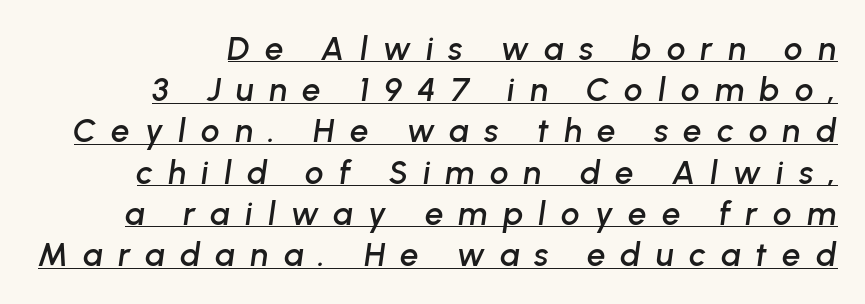
The image shows 33 px text type, italic (leaning right); set right-aligned, normal line spacing (1.25x), unusually wide letter spacing (+0.46 em), underlined; low stroke contrast and a medium x-height.
